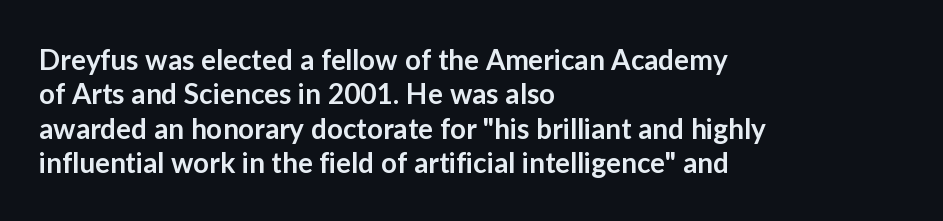
Descender tails drop into unmarked territory. The letters advance in unequal steps, a hallmark of proportional type. The passage is arranged the way most books set body copy — flush left. Are there feet on the stems? There aren't — it's a sans. Here the glyphs are tracked normally, forming tight word shapes. The lettering holds an erect, upright posture throughout.
